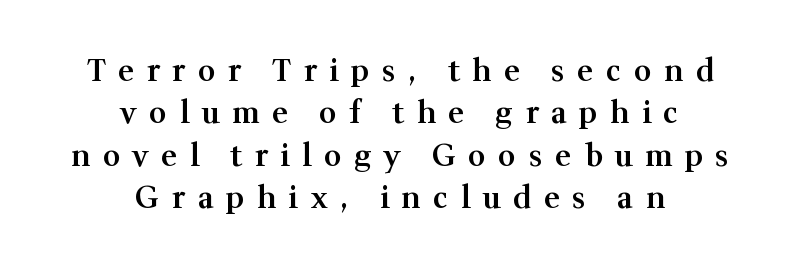
The typesetter chose a symmetrical, centered arrangement here. I'd call this a serif setting — the letters wear small feet. Words appear elongated and porous because spacing is wide. Students, this is semibold: more ink than regular, less than bold. When letters stand straight like this, we call the style roman or upright. Has an underline been added? It has not.
